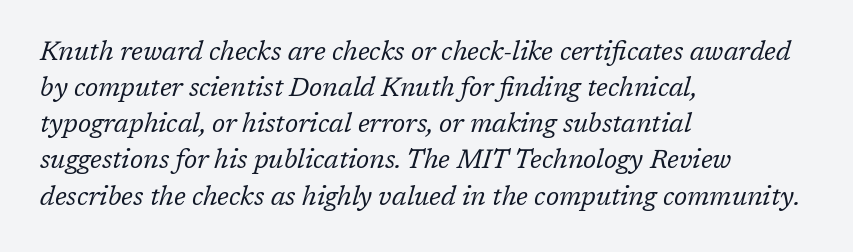
Every row of glyphs begins at an identical x-position on the left. A typesetter would call this leading conventional body-copy spacing. These lines keep a tight, regular rhythm from letter to letter. Caption: face not bold, strokes unweighted.
